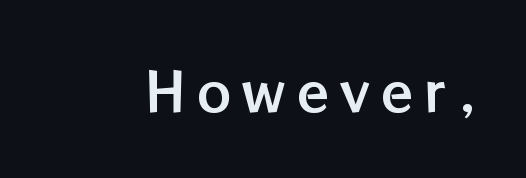
Q: Is the text italic (slanted)? A: No, it is upright.
Q: Is the text underlined? A: No.
Q: Is the spacing between letters normal or unusually wide? A: Unusually wide.
Q: Width (condensed, normal, or wide)? A: Normal.
Q: Stroke contrast? A: Low.
Q: x-height? A: Medium.
Q: Monospaced? A: No.
